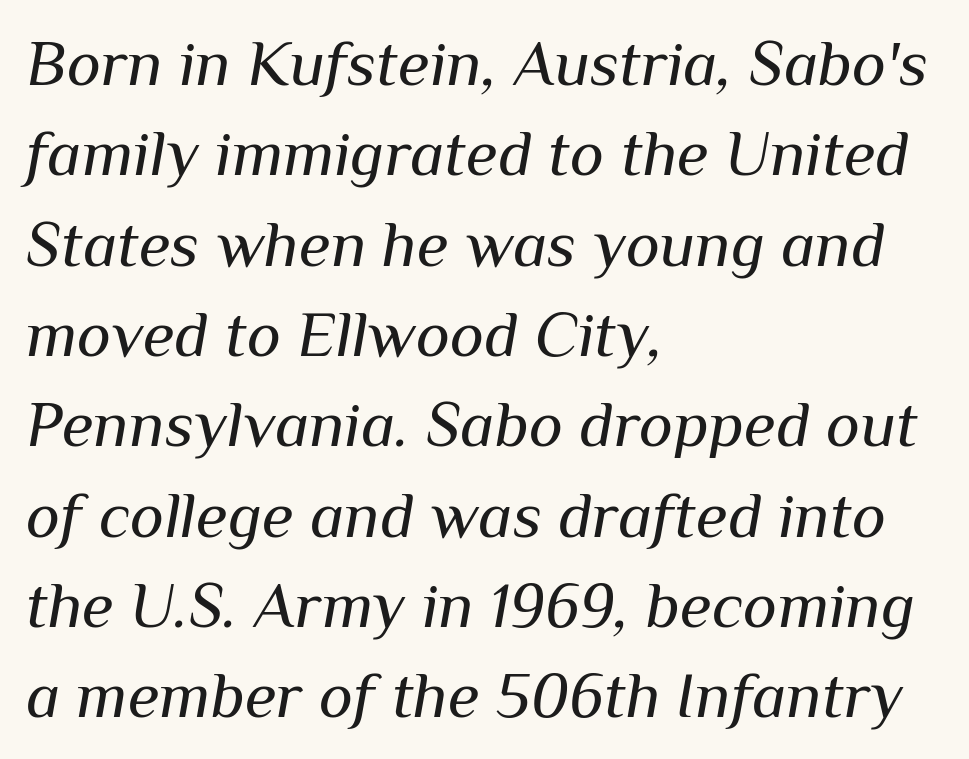
Q: Is the text bold? A: No.
Q: Is the text italic (slanted)? A: Yes, it leans right by about 10 degrees.
Q: Is the text underlined? A: No.
Q: How is the paragraph aligned? A: Left-aligned.
Q: Is the spacing between letters normal or unusually wide? A: Normal.
Q: Is the spacing between lines tight, normal or loose? A: Normal.
Q: Width (condensed, normal, or wide)? A: Normal.
Q: Stroke contrast? A: Medium.
Q: x-height? A: Medium.
Q: Monospaced? A: No.
